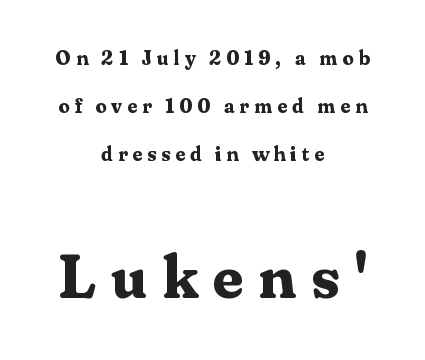
{"serif": "yes", "italic": "no", "bold": "yes", "weight": "bold", "width": "normal", "stroke_contrast": "medium", "x_height": "medium", "monospaced": "no", "underline": "no", "align": "center", "line_spacing": "loose", "line_spacing_ratio": 2.41, "letter_spacing": "wide", "letter_spacing_em": 0.24, "larger_block": "second", "size_ratio": 3.05, "glyph_px": 61}
